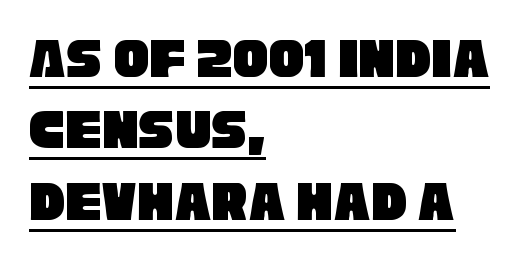
Caption: standard tracking, unaltered. Note the varied advance widths — an 'i' is clearly narrower than an 'm'. What decoration does the sample have? An underline. If you drew a ruler down the left edge, every line would touch it. The letters carry no serifs — their stems end cleanly without finishing strokes.
